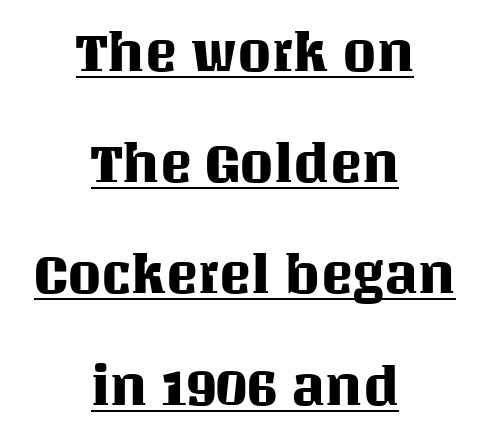
Successive baselines arrive slowly, with a big drop between each. Notice how a bar underscores the lettering throughout. Words appear dense and cohesive because spacing is normal. You could not count columns in this text — the font is proportionally spaced. Teacher's note: observe the equal gaps on both sides — that is centered alignment.
